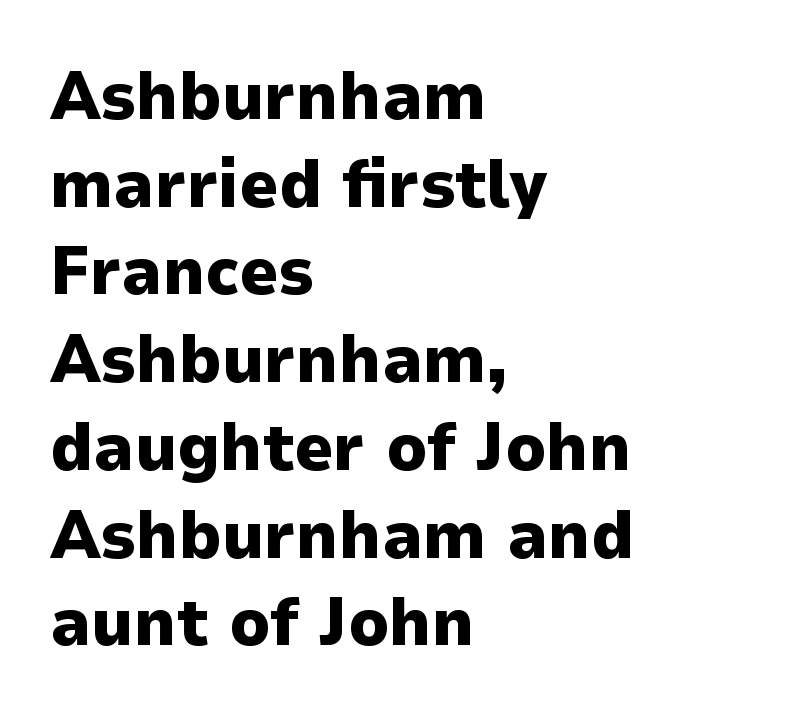
The image shows 68 px heavy sans-serif type, upright; set left-aligned, normal line spacing (1.29x), normal letter spacing, not underlined; low stroke contrast and a medium x-height.
